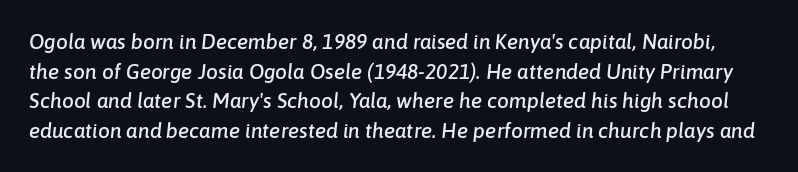
{"italic": "yes", "lean": "right", "slant_degrees": 6, "underline": "no", "line_spacing": "normal", "line_spacing_ratio": 1.41, "letter_spacing": "normal", "letter_spacing_em": 0.0, "glyph_px": 21}
